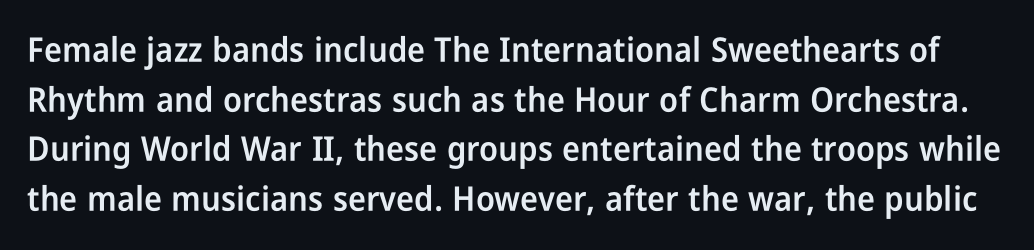
The image shows 34 px semibold, condensed sans-serif type, upright; set normal line spacing (1.46x), normal letter spacing, not underlined; low stroke contrast and a medium x-height.
